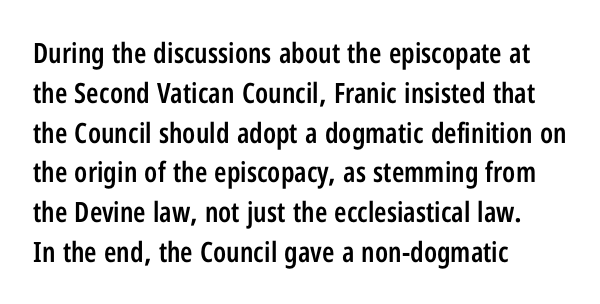
Descenders hang freely into open space. If you drew a ruler down the left edge, every line would touch it. Each new line begins a customary step beneath the previous one. Default kerning and tracking; the words read as compact shapes. What kind of face is this? One without serifs — a sans. Varying glyph widths throughout — classic text-font behaviour.
